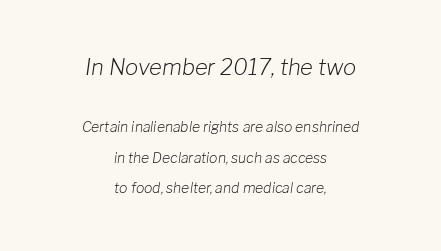
The image shows 22 px text type, italic (leaning right); set centered, loose line spacing (2.17x), normal letter spacing, not underlined; the first (top) block is 1.57x larger.
